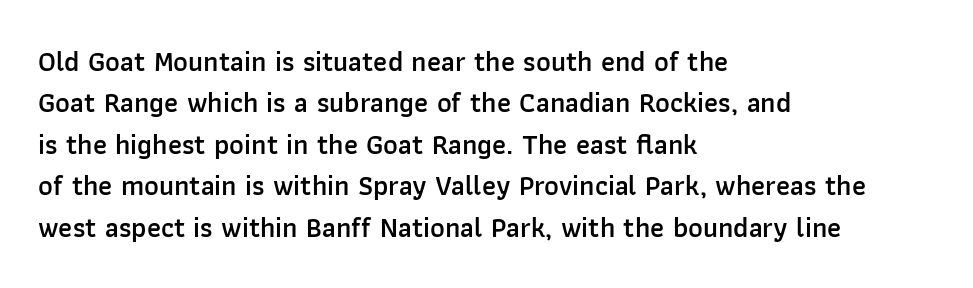
The image shows 28 px semibold sans-serif type, upright; set left-aligned, normal line spacing (1.48x), normal letter spacing, not underlined; low stroke contrast and a medium x-height.
